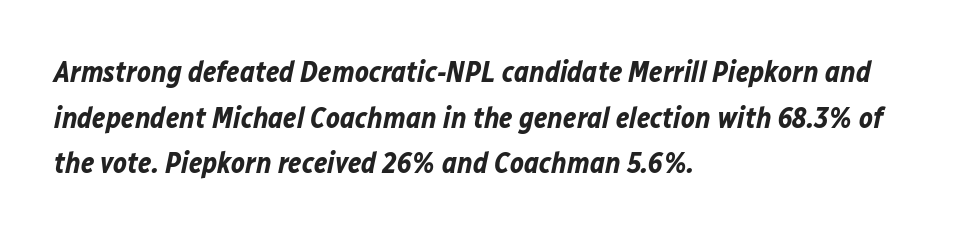
Q: Is the text bold? A: Yes.
Q: Is the text italic (slanted)? A: Yes, it leans right by about 12 degrees.
Q: Is the text underlined? A: No.
Q: How is the paragraph aligned? A: Left-aligned.
Q: Is the spacing between letters normal or unusually wide? A: Normal.
Q: Is the spacing between lines tight, normal or loose? A: Normal.
Q: Width (condensed, normal, or wide)? A: Normal.
Q: Stroke contrast? A: Low.
Q: x-height? A: Medium.
Q: Monospaced? A: No.
